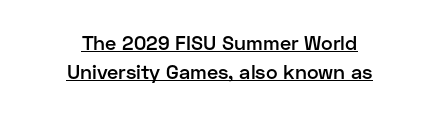
Q: Is the text bold? A: Semi-bold.
Q: Is the text italic (slanted)? A: No, it is upright.
Q: Is the text underlined? A: Yes.
Q: How is the paragraph aligned? A: Centered.
Q: Is the spacing between letters normal or unusually wide? A: Normal.
Q: Is the spacing between lines tight, normal or loose? A: Normal.
